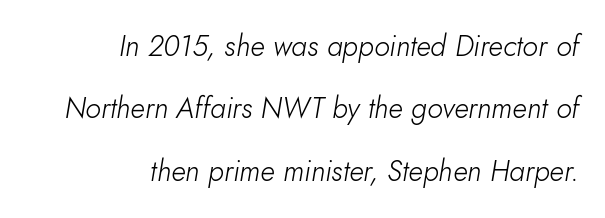
The image shows 29 px light type, italic (leaning right); set right-aligned, loose line spacing (2.15x), normal letter spacing, not underlined; low stroke contrast and a small x-height.
